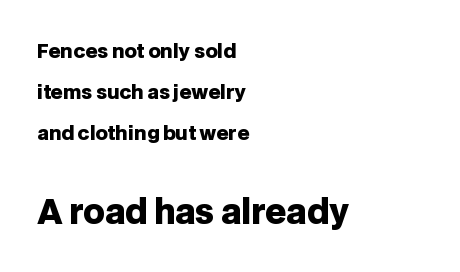
The image shows 33 px heavy sans-serif type, upright; set left-aligned, loose line spacing (2.17x), normal letter spacing, not underlined; the second (bottom) block is 1.74x larger; low stroke contrast and a large x-height.
